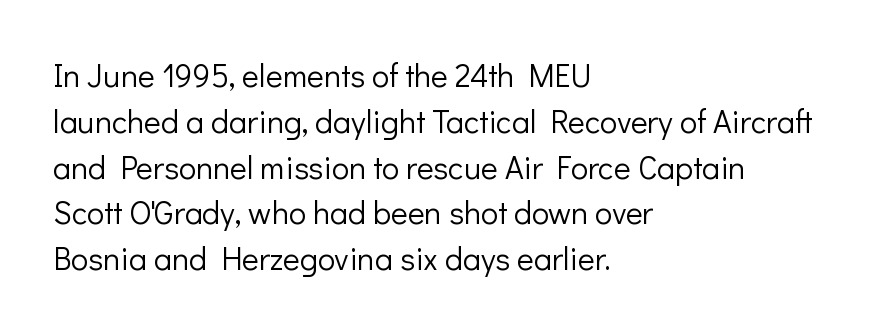
Standard letterfit; no display-style spreading of the glyphs. On a weight scale, this lands at 450 or below. The glyphs in this specimen are sans serif. Each letter keeps its own natural width here, so spacing adapts to shape. The glyphs are unaccompanied by any horizontal stroke below them.
